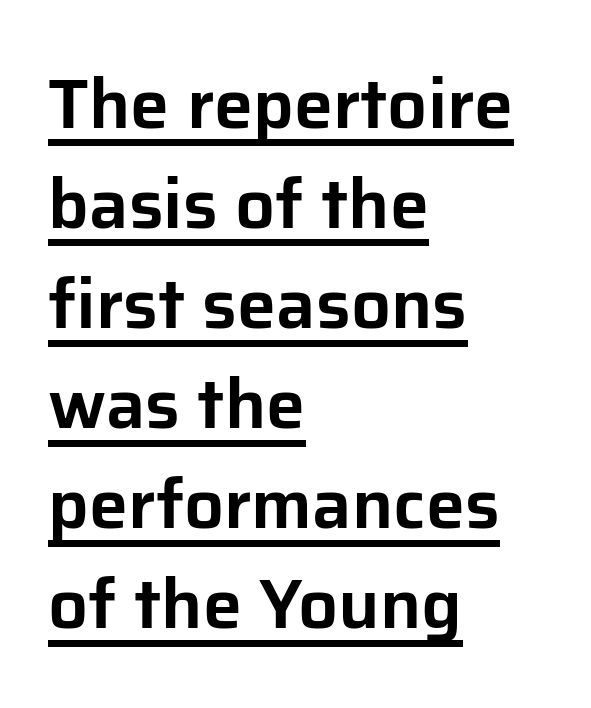
{"serif": "no", "italic": "no", "width": "normal", "stroke_contrast": "low", "x_height": "medium", "monospaced": "no", "underline": "yes", "align": "left", "line_spacing": "normal", "line_spacing_ratio": 1.43, "letter_spacing": "normal", "letter_spacing_em": 0.0, "glyph_px": 70}
